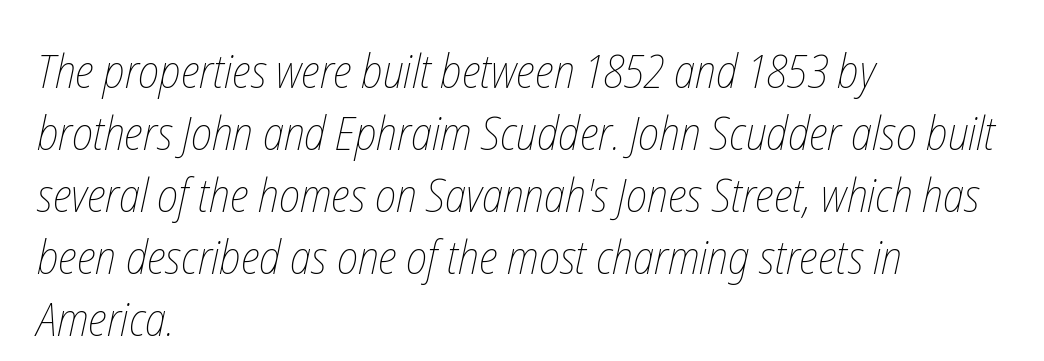
{"bold": "no", "weight": "thin", "width": "condensed", "stroke_contrast": "low", "x_height": "medium", "monospaced": "no", "underline": "no", "align": "left", "line_spacing": "normal", "line_spacing_ratio": 1.32, "letter_spacing": "normal", "letter_spacing_em": 0.0, "glyph_px": 47}
